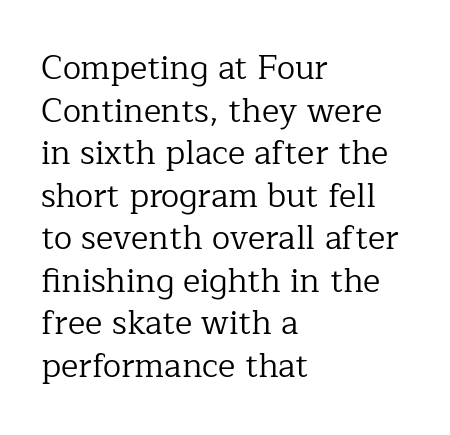
Reading down the block, your eye returns to a fixed left position each line. Honestly, the row spacing looks completely unremarkable. The passage shown is typed in a proportional face where columns would drift. The characters are drawn with everyday or finer stroke widths. Glance below the letters and you will spot only blank space.
